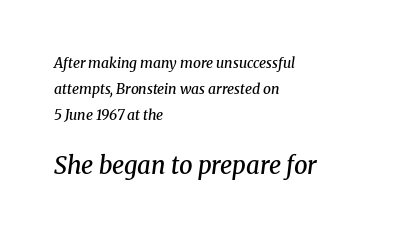
You get the small type first, then a jump to larger type. Only glyphs here, with clear space below each row. The type is set solid horizontally, with unmodified tracking. This is moderately heavy type, rendered in semibold. Teacher's note: observe the even left margin — that is flush-left alignment. Quick note: italic.
